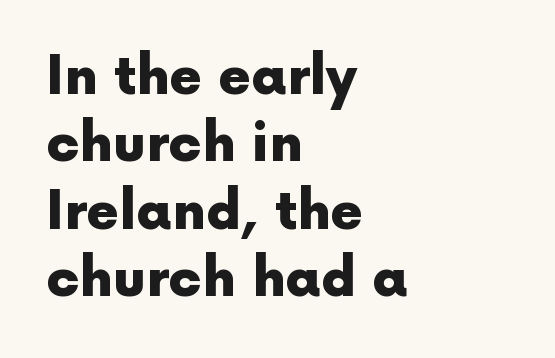
{"serif": "no", "italic": "no", "bold": "yes", "weight": "heavy", "width": "normal", "x_height": "medium", "monospaced": "no", "underline": "no", "align": "left", "line_spacing": "normal", "line_spacing_ratio": 1.27, "letter_spacing": "normal", "letter_spacing_em": 0.0, "glyph_px": 53}
